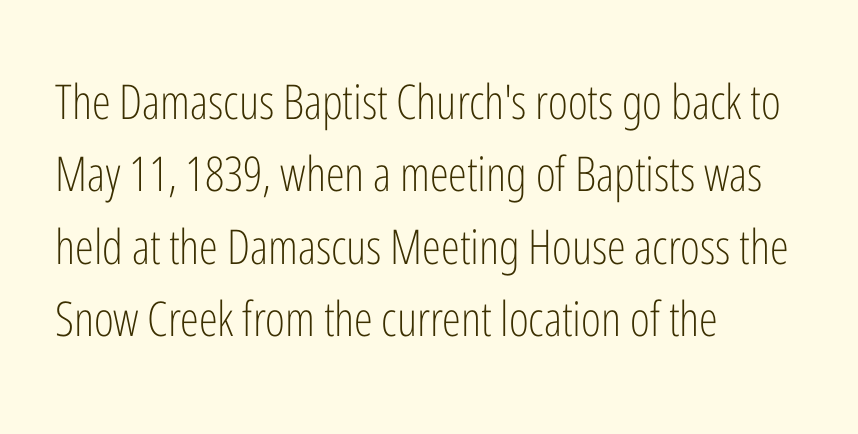
The image shows 48 px light, condensed sans-serif type, upright; set left-aligned, normal line spacing (1.51x), normal letter spacing, not underlined; low stroke contrast and a medium x-height.
